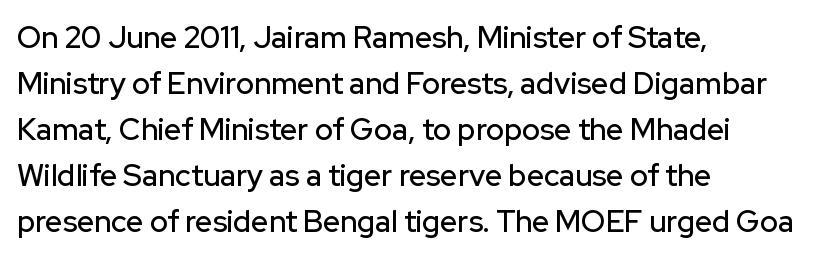
The image shows 30 px sans-serif type, upright; set left-aligned, normal line spacing (1.53x), normal letter spacing, not underlined; low stroke contrast and a medium x-height.
